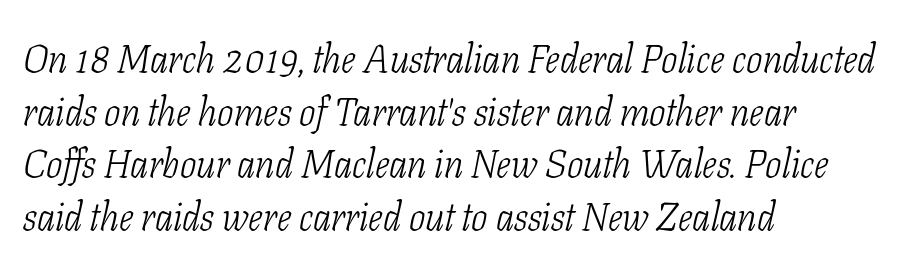
{"serif": "yes", "italic": "yes", "lean": "right", "slant_degrees": 11, "bold": "no", "weight": "light", "width": "condensed", "stroke_contrast": "low", "x_height": "medium", "monospaced": "no", "underline": "no", "align": "left", "line_spacing": "normal", "line_spacing_ratio": 1.35, "letter_spacing": "normal", "letter_spacing_em": 0.0, "glyph_px": 39}
